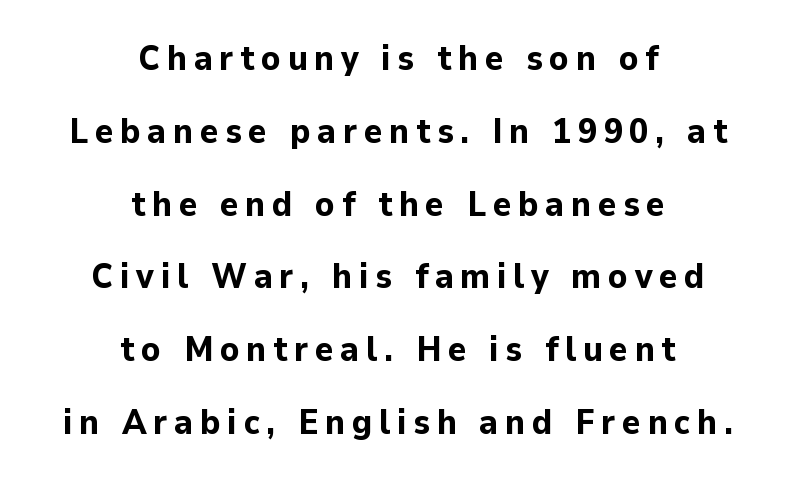
Q: Is the text bold? A: Yes.
Q: Is the text italic (slanted)? A: No, it is upright.
Q: Is the typeface a serif or a sans-serif typeface? A: Sans-serif.
Q: Is the text underlined? A: No.
Q: How is the paragraph aligned? A: Centered.
Q: Is the spacing between lines tight, normal or loose? A: Loose.
Q: Width (condensed, normal, or wide)? A: Normal.
Q: Stroke contrast? A: Low.
Q: x-height? A: Medium.
Q: Monospaced? A: No.
